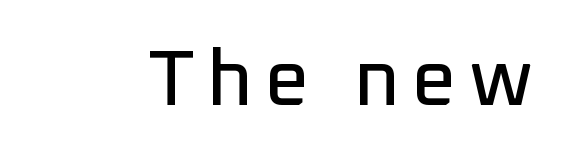
{"serif": "no", "italic": "no", "width": "normal", "stroke_contrast": "low", "x_height": "medium", "monospaced": "no", "underline": "no", "glyph_px": 78}
